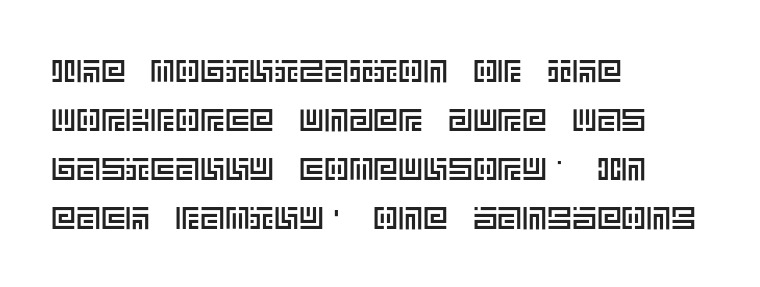
Q: Is the text italic (slanted)? A: No, it is upright.
Q: Is the text underlined? A: No.
Q: How is the paragraph aligned? A: Left-aligned.
Q: Is the spacing between letters normal or unusually wide? A: Normal.
Q: Is the spacing between lines tight, normal or loose? A: Normal.
Q: Width (condensed, normal, or wide)? A: Normal.
Q: x-height? A: Large.
